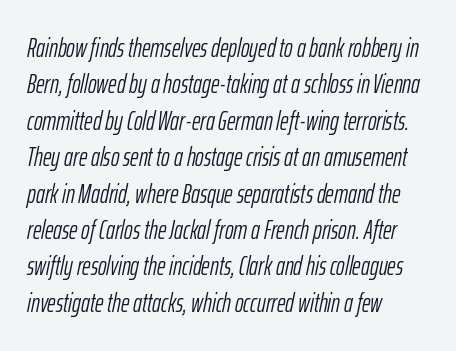
A typesetter would call this leading conventional body-copy spacing. The zone under the glyphs is completely vacant. Casual observation: everything's shoved over to the left. Caption: standard tracking, unaltered. It's the slanting kind of type.
